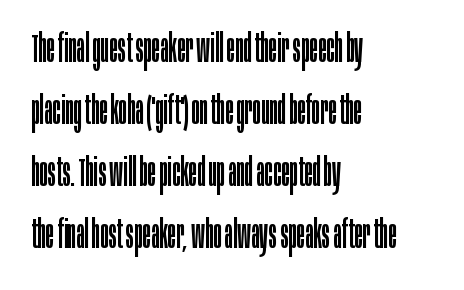
Character widths vary here, with narrow letters taking less room than wide ones. Quick note: interline space is typical. The letterforms sit shoulder to shoulder at normal distance. A roman cut, with each character standing at attention. The text block is weighted toward the left margin, trailing off unevenly rightward.
